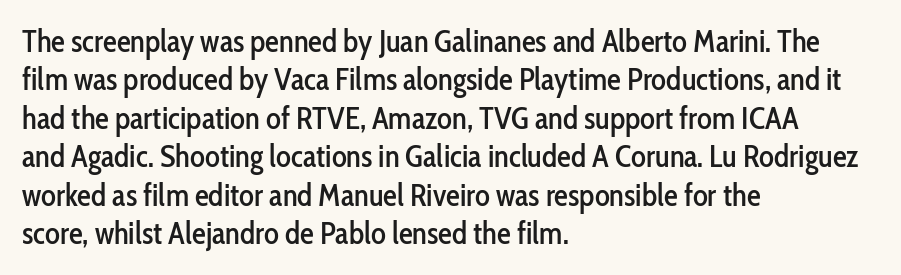
The letters carry no serifs — their stems end cleanly without finishing strokes. Descenders are the only things crossing below the line. The passage shown has conventional tracking throughout. The letters advance in unequal steps, a hallmark of proportional type.
